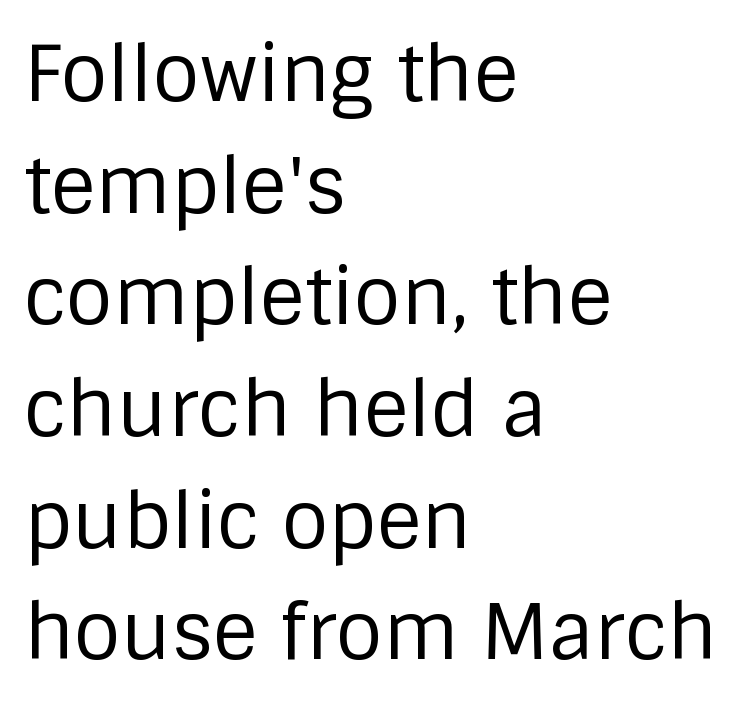
{"serif": "no", "italic": "no", "bold": "no", "weight": "regular", "width": "normal", "stroke_contrast": "low", "x_height": "large", "monospaced": "no", "underline": "no", "align": "left", "line_spacing": "normal", "line_spacing_ratio": 1.45, "letter_spacing": "normal", "letter_spacing_em": 0.0, "glyph_px": 77}
